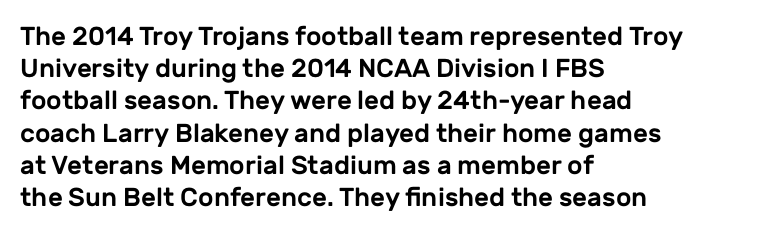
You could call the tracking neutral — neither tight nor loose. Posture: upright roman. Which margin do the lines hug? The left one — the right edge is uneven. Decoration check: the copy has no underline.
